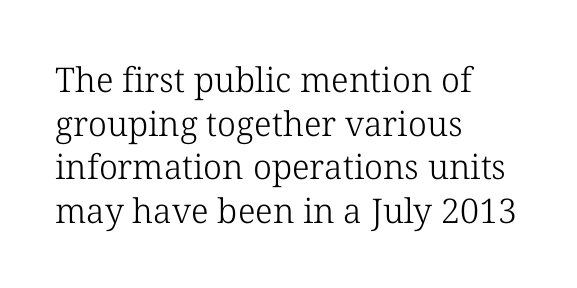
Does the leading feel generous? No, just average. This rendering leaves character spacing at its baseline value. The strokes carry an ordinary text weight at most. The zone under the glyphs is completely vacant.
